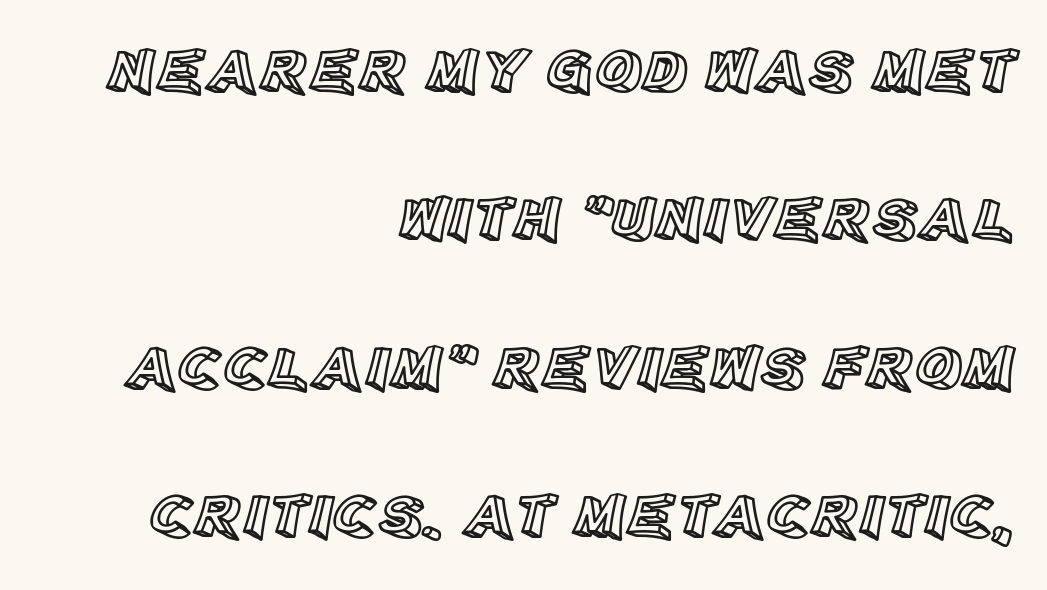
The image shows 64 px text type; set right-aligned, loose line spacing (2.32x), normal letter spacing, not underlined; a large x-height.
